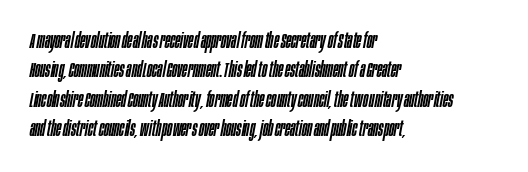
Is the block centered? No — it sits flush against the left margin. If you drew a line through each stem, it would be angled. Rule under the text: the space is simply empty. Leading matches the norm, producing a regular column. Is the letter spacing exaggerated? No — it looks like the ordinary default.
